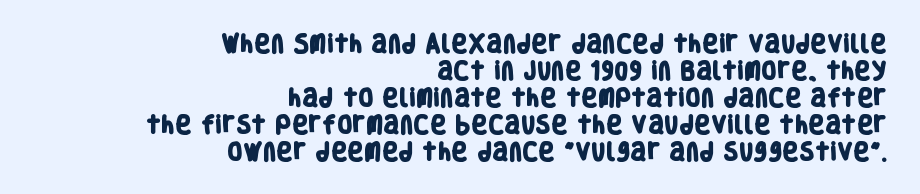
The image shows 20 px bold type; set right-aligned, normal line spacing (1.35x), normal letter spacing, not underlined.
